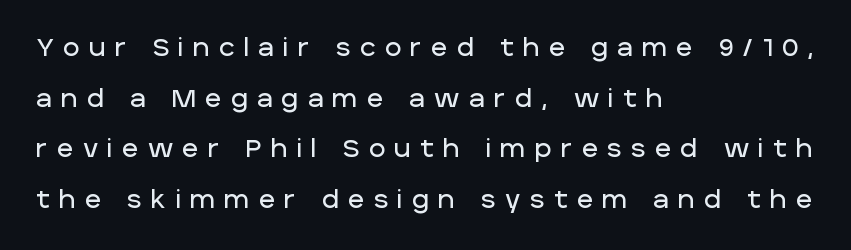
The specimen reads as upright at a glance. The lines are spread far apart with generous leading. Observe the wide spacing: letters keep a clear distance from each other. Has an underline been added? It has not. The compositor pushed each line to the left boundary.
